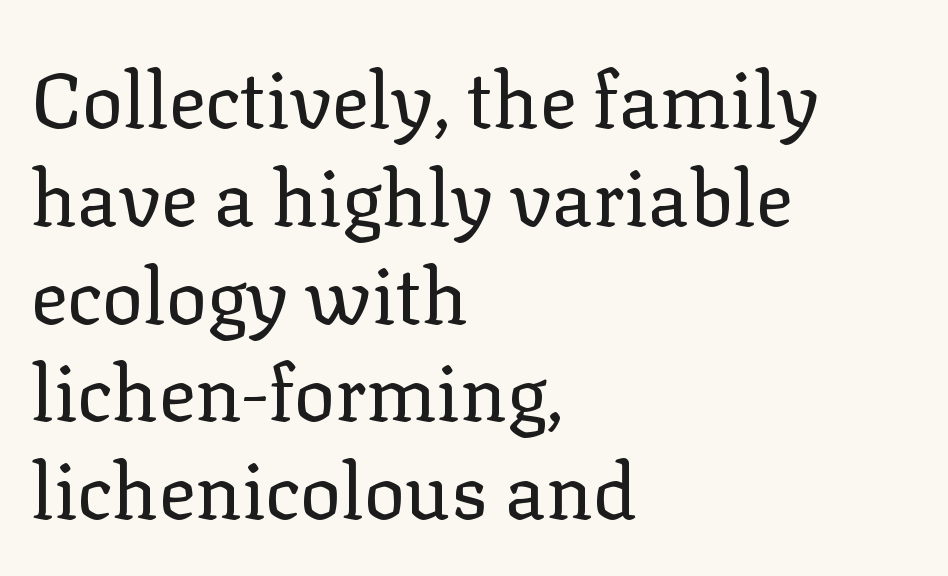
{"serif": "yes", "italic": "no", "bold": "no", "weight": "regular", "width": "normal", "stroke_contrast": "low", "x_height": "medium", "monospaced": "no", "underline": "no", "align": "left", "line_spacing": "normal", "line_spacing_ratio": 1.27, "letter_spacing": "normal", "letter_spacing_em": 0.0, "glyph_px": 77}
